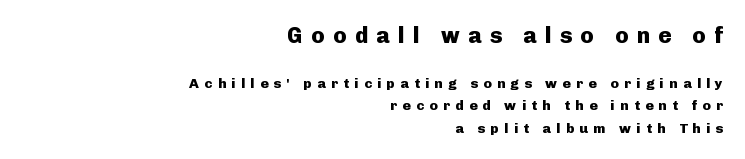
The font's upright variant was chosen for this text. Notice how thick the strokes are: this is what a full bold looks like. Short and long lines alike share a common ending point at right. Look at the glyph heights: the upper group is clearly the bigger setting. There is plenty of visible air inserted between adjacent glyphs.
